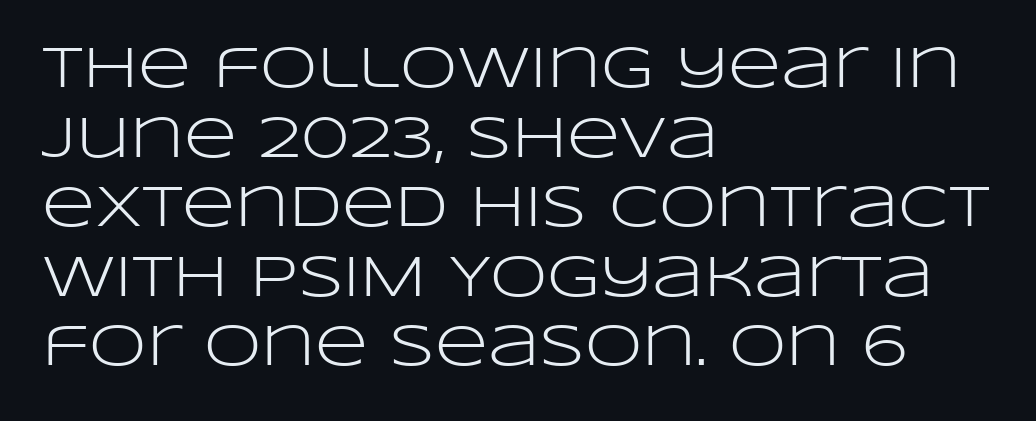
{"serif": "no", "italic": "no", "bold": "no", "weight": "light", "width": "wide", "stroke_contrast": "low", "x_height": "large", "monospaced": "no", "underline": "no", "align": "left", "line_spacing_ratio": 1.2, "letter_spacing": "normal", "letter_spacing_em": 0.0, "glyph_px": 58}
